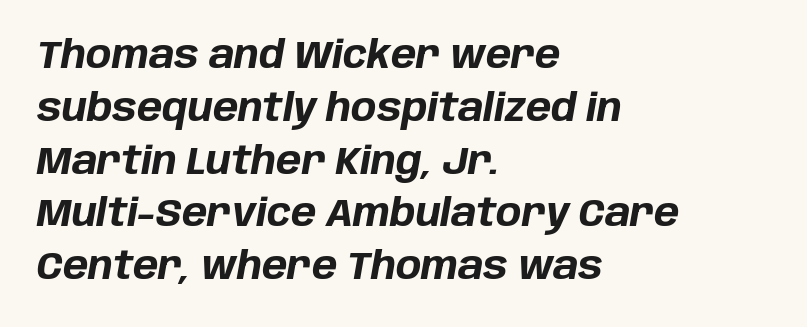
{"italic": "yes", "lean": "right", "slant_degrees": 10, "bold": "yes", "weight": "bold", "width": "normal", "stroke_contrast": "low", "x_height": "large", "monospaced": "no", "underline": "no", "align": "left", "line_spacing": "normal", "line_spacing_ratio": 1.39, "letter_spacing": "normal", "letter_spacing_em": 0.0, "glyph_px": 38}
